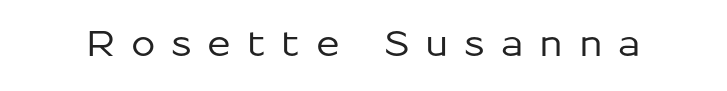
Q: Is the text italic (slanted)? A: No, it is upright.
Q: Is the typeface a serif or a sans-serif typeface? A: Sans-serif.
Q: Is the text underlined? A: No.
Q: Is the spacing between letters normal or unusually wide? A: Unusually wide.
Q: Width (condensed, normal, or wide)? A: Normal.
Q: Stroke contrast? A: Low.
Q: x-height? A: Medium.
Q: Monospaced? A: No.
